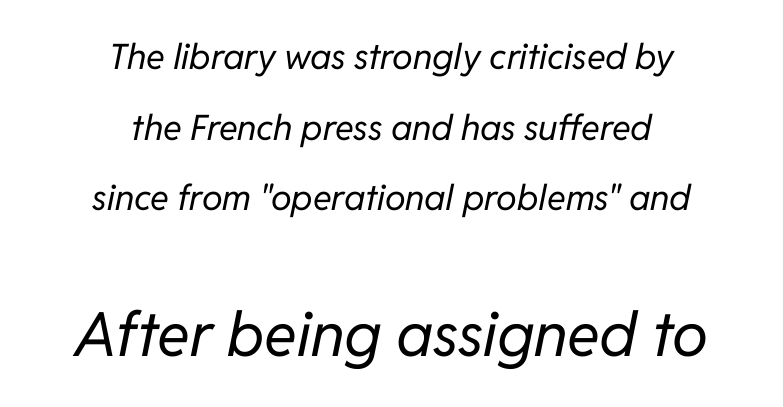
Q: Is the text bold? A: No.
Q: Is the text italic (slanted)? A: Yes, it leans right by about 11 degrees.
Q: Is the text underlined? A: No.
Q: How is the paragraph aligned? A: Centered.
Q: Is the spacing between letters normal or unusually wide? A: Normal.
Q: Is the spacing between lines tight, normal or loose? A: Loose.
Q: Which block of text is set in a larger size, the first (top) or the second (bottom)? A: The second (bottom) one.
Q: Width (condensed, normal, or wide)? A: Normal.
Q: Stroke contrast? A: Low.
Q: x-height? A: Medium.
Q: Monospaced? A: No.
